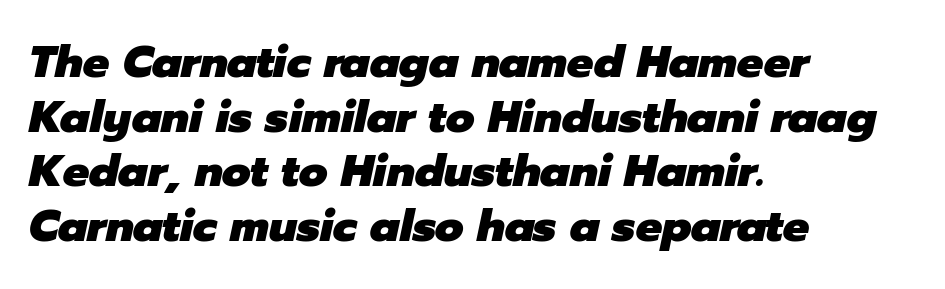
Q: Is the text bold? A: Yes.
Q: Is the text italic (slanted)? A: Yes, it leans right by about 12 degrees.
Q: Is the text underlined? A: No.
Q: How is the paragraph aligned? A: Left-aligned.
Q: Is the spacing between letters normal or unusually wide? A: Normal.
Q: Width (condensed, normal, or wide)? A: Normal.
Q: Stroke contrast? A: Low.
Q: x-height? A: Medium.
Q: Monospaced? A: No.
